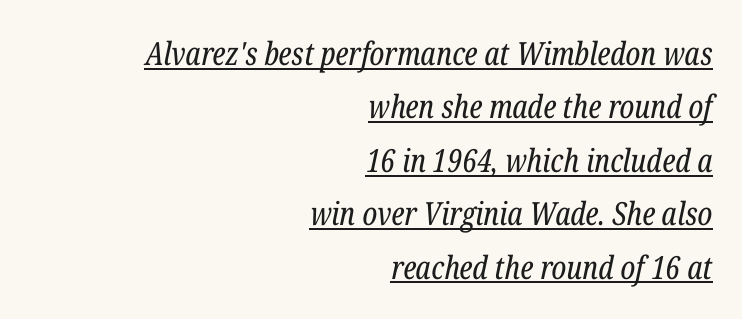
{"serif": "yes", "italic": "yes", "lean": "right", "slant_degrees": 12, "bold": "no", "weight": "regular", "width": "condensed", "stroke_contrast": "low", "x_height": "medium", "monospaced": "no", "underline": "yes", "align": "right", "line_spacing": "normal", "line_spacing_ratio": 1.67, "letter_spacing": "normal", "letter_spacing_em": 0.0, "glyph_px": 32}
